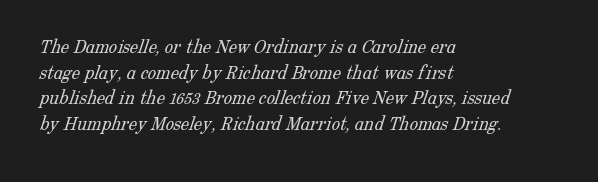
{"bold": "no", "underline": "no", "align": "left", "line_spacing_ratio": 1.22, "letter_spacing": "normal", "letter_spacing_em": 0.0, "glyph_px": 21}
